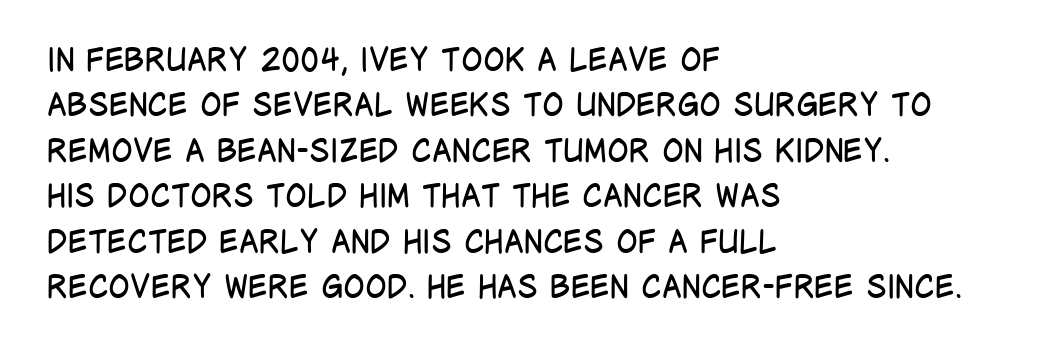
{"serif": "no", "italic": "no", "bold": "no", "weight": "regular", "width": "condensed", "stroke_contrast": "low", "x_height": "large", "monospaced": "no", "underline": "no", "align": "left", "line_spacing": "normal", "line_spacing_ratio": 1.42, "letter_spacing": "normal", "letter_spacing_em": 0.0, "glyph_px": 32}
